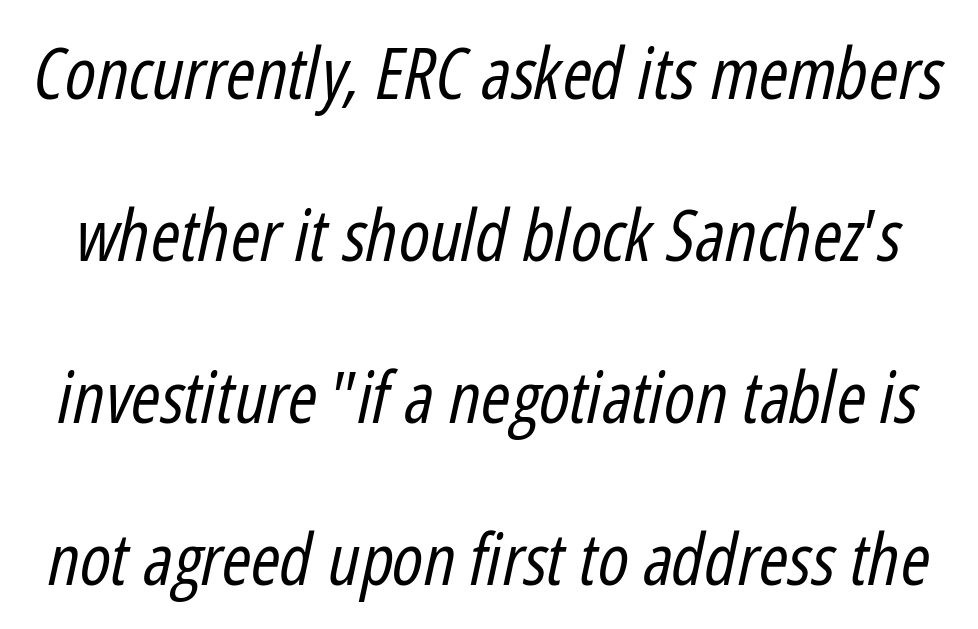
The horizontal fit of the characters is conventional and even. A typesetter would call this leading open, well beyond the default. Counters stay open thanks to moderate or lighter strokes. The face used here is proportionally spaced, like ordinary book or web type.
